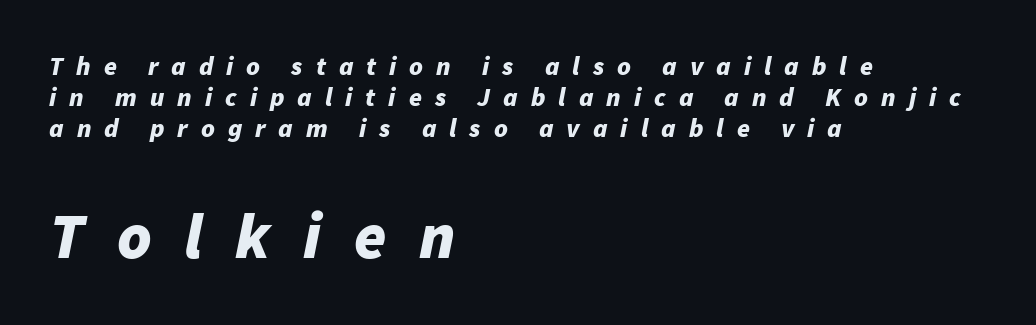
Tracking here is generous; glyphs stand well apart from one another. Underline: absent. Characters are canted at an angle relative to the baseline's perpendicular. This sample has the flowing, uneven cadence of proportional lettering.
